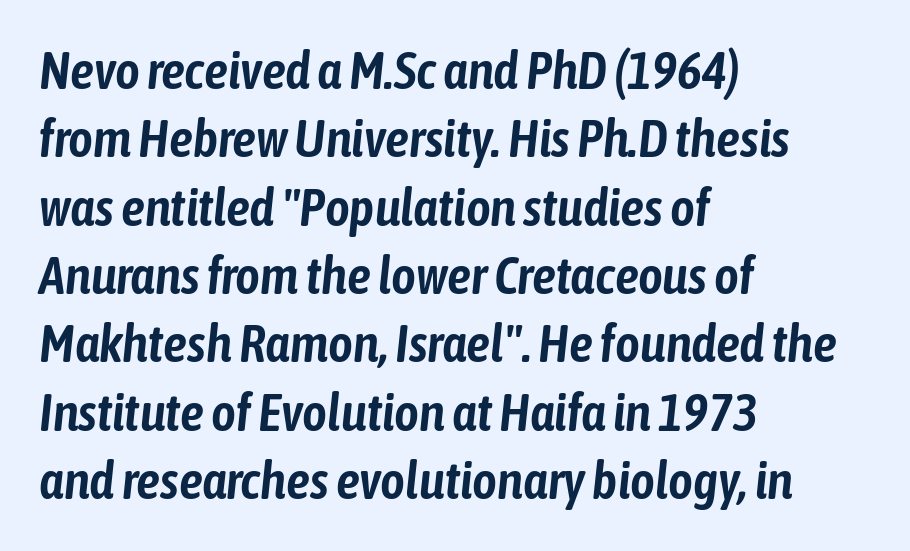
{"italic": "yes", "lean": "right", "slant_degrees": 6, "width": "condensed", "stroke_contrast": "low", "x_height": "medium", "monospaced": "no", "underline": "no", "align": "left", "line_spacing": "normal", "line_spacing_ratio": 1.29, "letter_spacing": "normal", "letter_spacing_em": 0.0, "glyph_px": 53}
